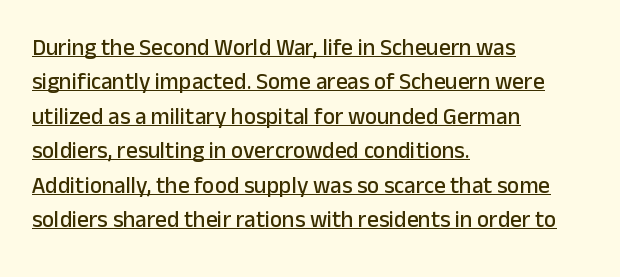
The image shows 23 px text type, upright; set left-aligned, normal line spacing (1.5x), normal letter spacing, underlined.
